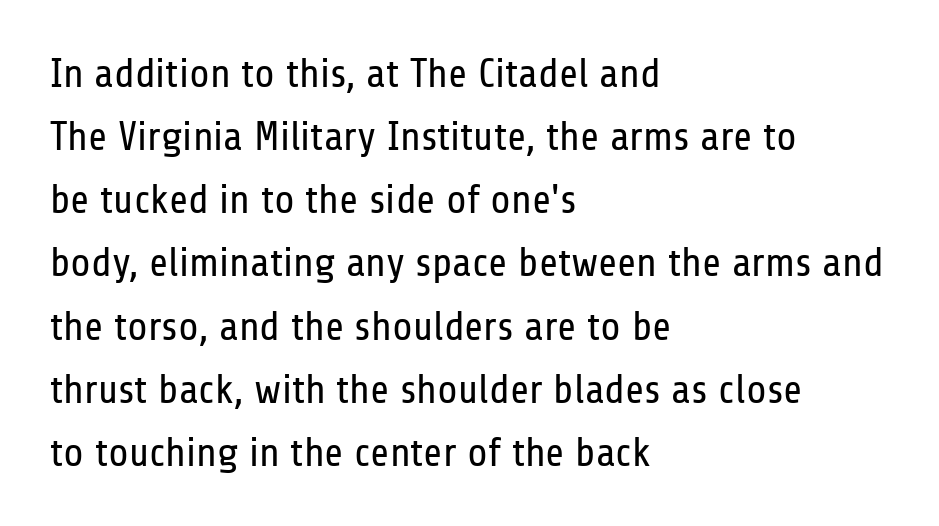
The image shows 41 px regular-weight, condensed sans-serif type, upright; set left-aligned, normal line spacing (1.54x), normal letter spacing, not underlined; low stroke contrast and a medium x-height.
